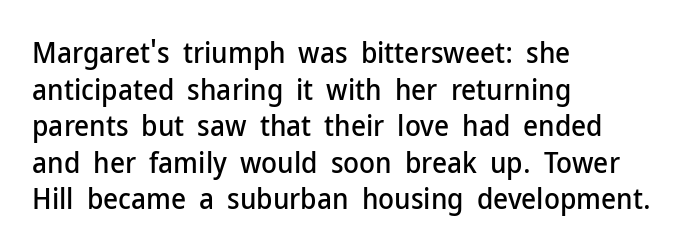
Font category for this specimen: sans-serif. Decoration check: the copy has no underline. This sample is left-justified, so line endings fall wherever the words run out. You can tell it's not italic because the verticals are truly vertical.
